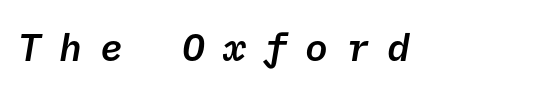
The image shows 38 px semibold sans-serif type; set unusually wide letter spacing (+0.48 em), not underlined; low stroke contrast and a medium x-height.
